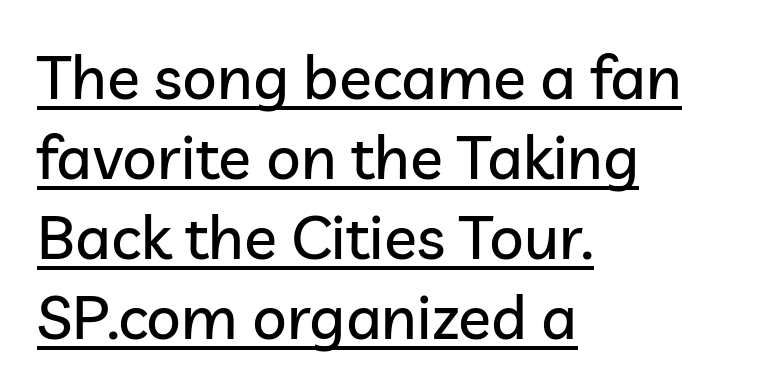
The image shows 61 px sans-serif type, upright; set left-aligned, normal line spacing (1.31x), normal letter spacing, underlined; low stroke contrast and a medium x-height.
